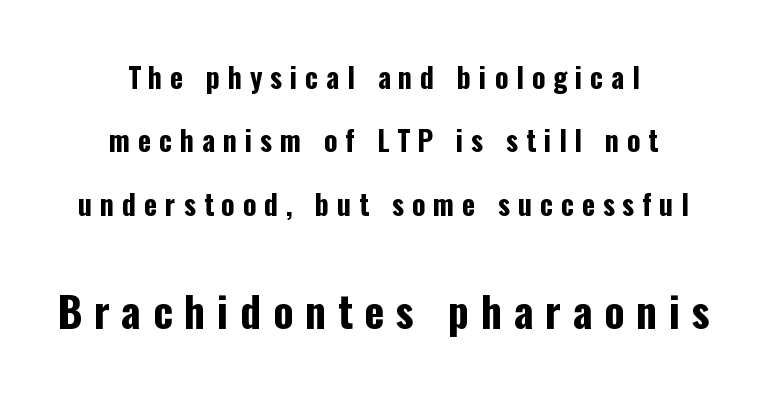
The image shows 42 px bold, condensed sans-serif type, upright; set centered, loose line spacing (2.26x), unusually wide letter spacing (+0.28 em), not underlined; the second (bottom) block is 1.5x larger; low stroke contrast and a medium x-height.
